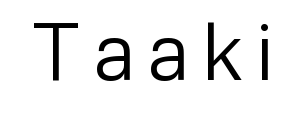
Q: Is the text bold? A: No.
Q: Is the text italic (slanted)? A: No, it is upright.
Q: Is the typeface a serif or a sans-serif typeface? A: Sans-serif.
Q: Is the text underlined? A: No.
Q: Width (condensed, normal, or wide)? A: Normal.
Q: Stroke contrast? A: Low.
Q: x-height? A: Medium.
Q: Monospaced? A: No.
